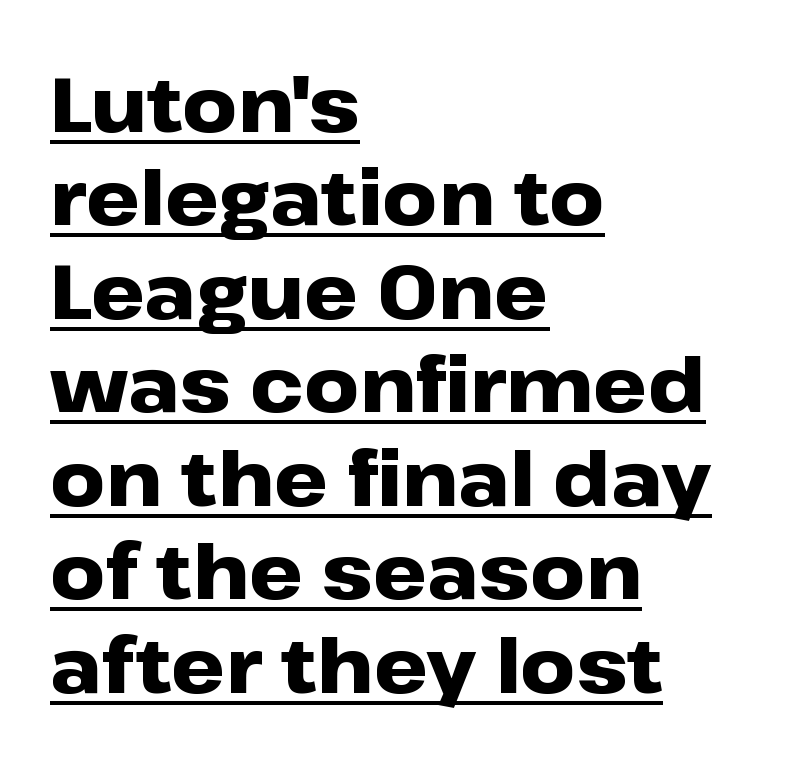
{"serif": "no", "italic": "no", "bold": "yes", "weight": "heavy", "width": "wide", "stroke_contrast": "low", "x_height": "medium", "monospaced": "no", "underline": "yes", "align": "left", "line_spacing_ratio": 1.23, "letter_spacing": "normal", "letter_spacing_em": 0.0, "glyph_px": 76}
